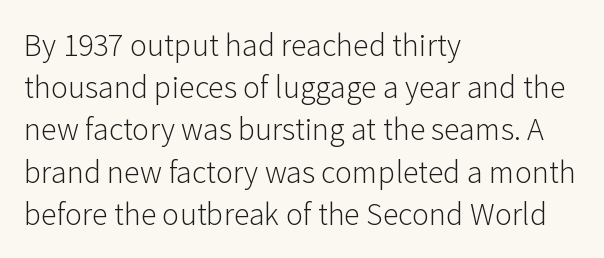
Q: Is the text bold? A: No.
Q: Is the text italic (slanted)? A: No, it is upright.
Q: Is the typeface a serif or a sans-serif typeface? A: Sans-serif.
Q: Is the text underlined? A: No.
Q: How is the paragraph aligned? A: Left-aligned.
Q: Is the spacing between letters normal or unusually wide? A: Normal.
Q: Is the spacing between lines tight, normal or loose? A: Normal.
Q: Width (condensed, normal, or wide)? A: Normal.
Q: Stroke contrast? A: Low.
Q: x-height? A: Medium.
Q: Monospaced? A: No.
